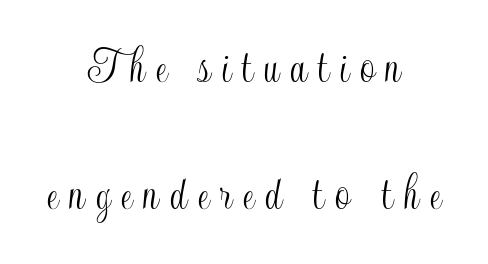
{"width": "condensed", "x_height": "small", "monospaced": "no", "underline": "no", "align": "center", "line_spacing": "loose", "line_spacing_ratio": 2.45, "letter_spacing": "wide", "letter_spacing_em": 0.21, "glyph_px": 52}
